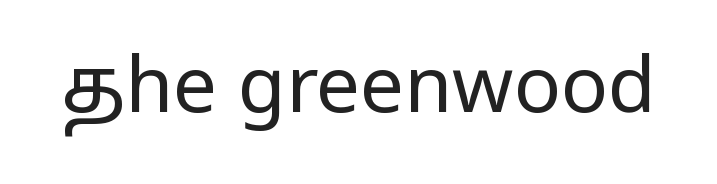
{"serif": "no", "italic": "no", "bold": "no", "weight": "regular", "width": "condensed", "stroke_contrast": "low", "x_height": "large", "monospaced": "no", "underline": "no", "letter_spacing": "normal", "letter_spacing_em": 0.0, "glyph_px": 78}
